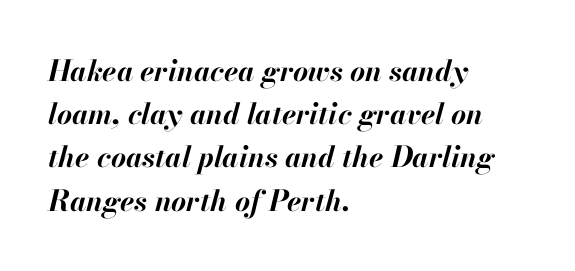
{"italic": "yes", "lean": "right", "slant_degrees": 13, "bold": "yes", "weight": "bold", "width": "normal", "stroke_contrast": "high", "x_height": "small", "monospaced": "no", "underline": "no", "align": "left", "line_spacing": "normal", "line_spacing_ratio": 1.49, "letter_spacing": "normal", "letter_spacing_em": 0.0, "glyph_px": 29}
